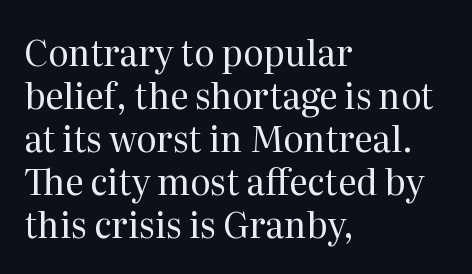
The image shows 35 px regular-weight serif type, upright; set left-aligned, line spacing 1.23x, normal letter spacing, not underlined; medium stroke contrast and a medium x-height.
